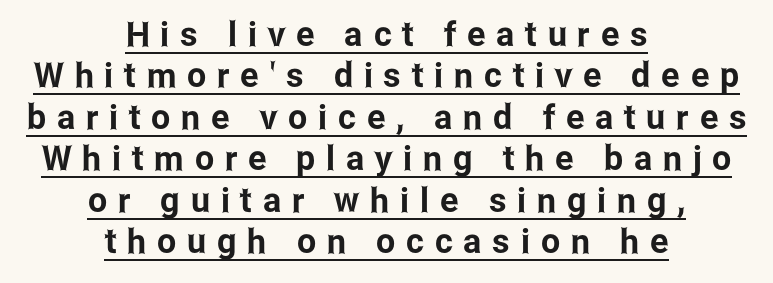
{"serif": "no", "italic": "no", "width": "condensed", "stroke_contrast": "low", "x_height": "medium", "monospaced": "no", "underline": "yes", "align": "center", "line_spacing_ratio": 1.22, "letter_spacing": "wide", "letter_spacing_em": 0.32, "glyph_px": 34}
